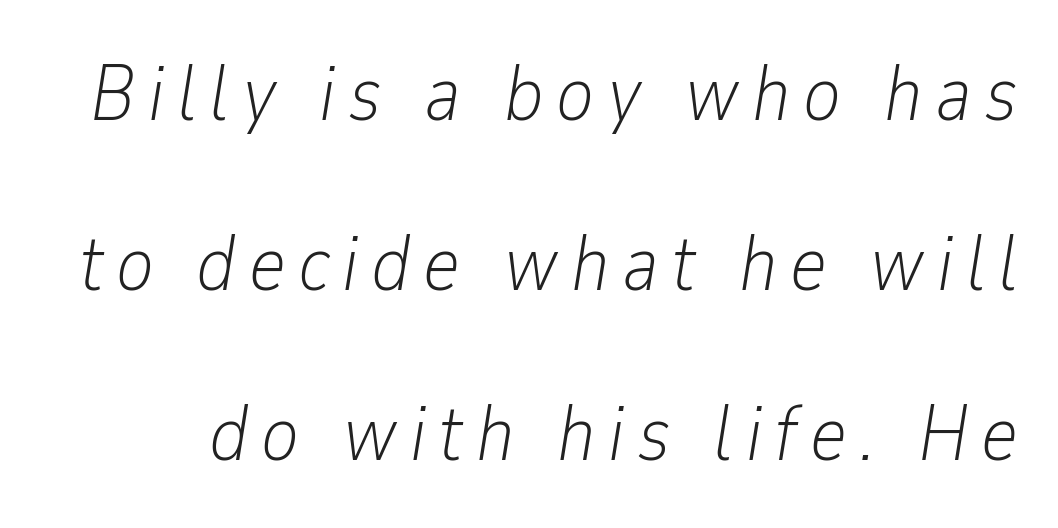
Q: Is the text bold? A: No.
Q: Is the text italic (slanted)? A: Yes, it leans right by about 9 degrees.
Q: Is the text underlined? A: No.
Q: Is the spacing between lines tight, normal or loose? A: Loose.
Q: Width (condensed, normal, or wide)? A: Condensed.
Q: Stroke contrast? A: Low.
Q: x-height? A: Medium.
Q: Monospaced? A: No.
